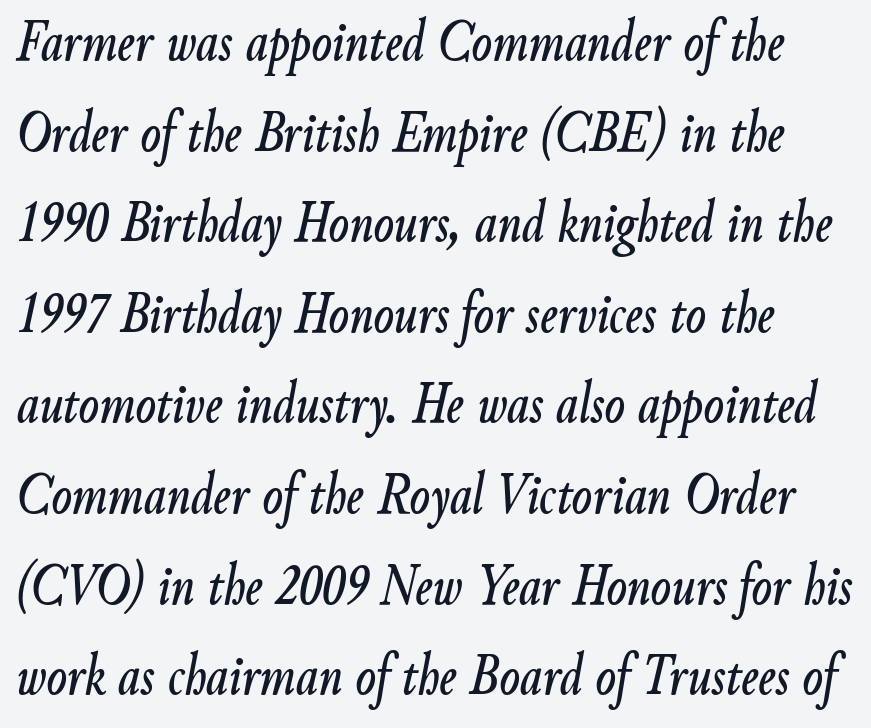
Words appear dense and cohesive because spacing is normal. Looks like regular typesetting: each glyph gets only the width it needs. Successive baselines arrive at the customary interval. There's an unmistakable incline to the writing here. The space directly below the letters is spotless.
